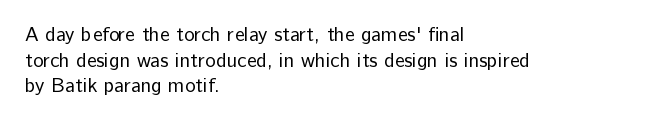
Q: Is the text bold? A: No.
Q: Is the text italic (slanted)? A: No, it is upright.
Q: Is the text underlined? A: No.
Q: How is the paragraph aligned? A: Left-aligned.
Q: Is the spacing between letters normal or unusually wide? A: Normal.
Q: Is the spacing between lines tight, normal or loose? A: Normal.
